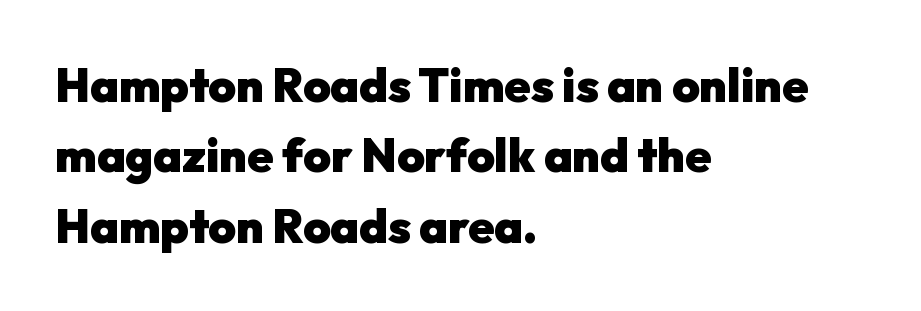
The gaps between neighbouring characters are ordinary and unremarkable. The specimen omits any rule beneath the text block's lines. In terms of letterform style, serifs are entirely absent. Proportional: the letters do not fall into vertical columns. Vertical spacing — default. The strokes are fattened all the way to bold.
